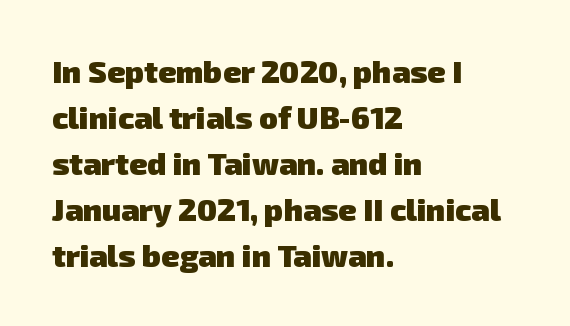
Q: Is the text bold? A: Yes.
Q: Is the typeface a serif or a sans-serif typeface? A: Sans-serif.
Q: Is the text underlined? A: No.
Q: How is the paragraph aligned? A: Left-aligned.
Q: Is the spacing between letters normal or unusually wide? A: Normal.
Q: Is the spacing between lines tight, normal or loose? A: Normal.
Q: Width (condensed, normal, or wide)? A: Normal.
Q: Stroke contrast? A: Low.
Q: x-height? A: Medium.
Q: Monospaced? A: No.
